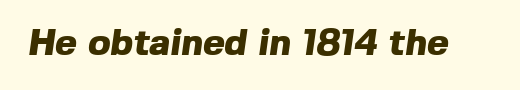
I'd call this a sans setting — the letters go barefoot. The tracking reads as untouched default to a designer's eye. Heavy-handed strokes throughout: this text is bold. The passage shown is typed in a proportional face where columns would drift.
